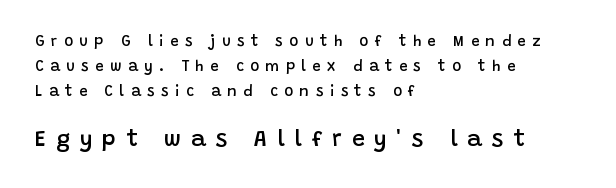
{"italic": "no", "bold": "semi", "underline": "no", "align": "left", "line_spacing": "normal", "line_spacing_ratio": 1.68, "letter_spacing": "wide", "letter_spacing_em": 0.43, "larger_block": "second", "size_ratio": 1.53, "glyph_px": 23}
